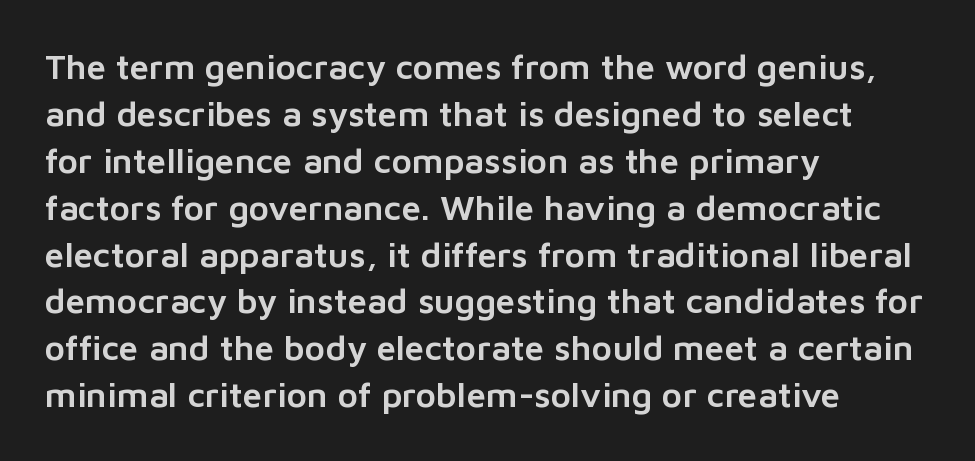
It's the straight-up-and-down kind of type. Where is the straight margin? On the left. Students, note that the glyphs here touch the page at normal intervals. This sample keeps an unexceptional amount of space between lines. Character widths vary here, with narrow letters taking less room than wide ones. The type family on display is of the sans-serif kind.
